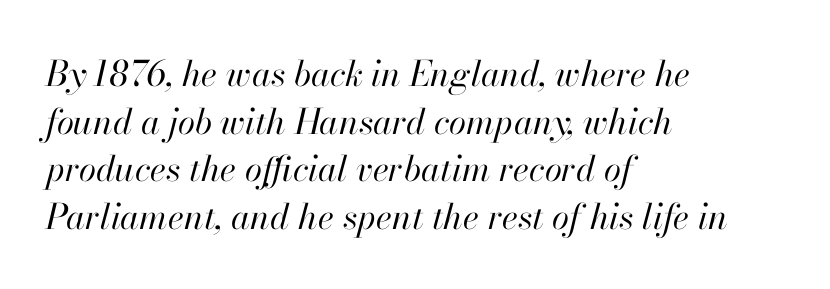
{"italic": "yes", "lean": "right", "slant_degrees": 13, "bold": "no", "weight": "regular", "width": "normal", "stroke_contrast": "high", "x_height": "small", "monospaced": "no", "underline": "no", "align": "left", "line_spacing": "normal", "line_spacing_ratio": 1.36, "letter_spacing": "normal", "letter_spacing_em": 0.0, "glyph_px": 35}
